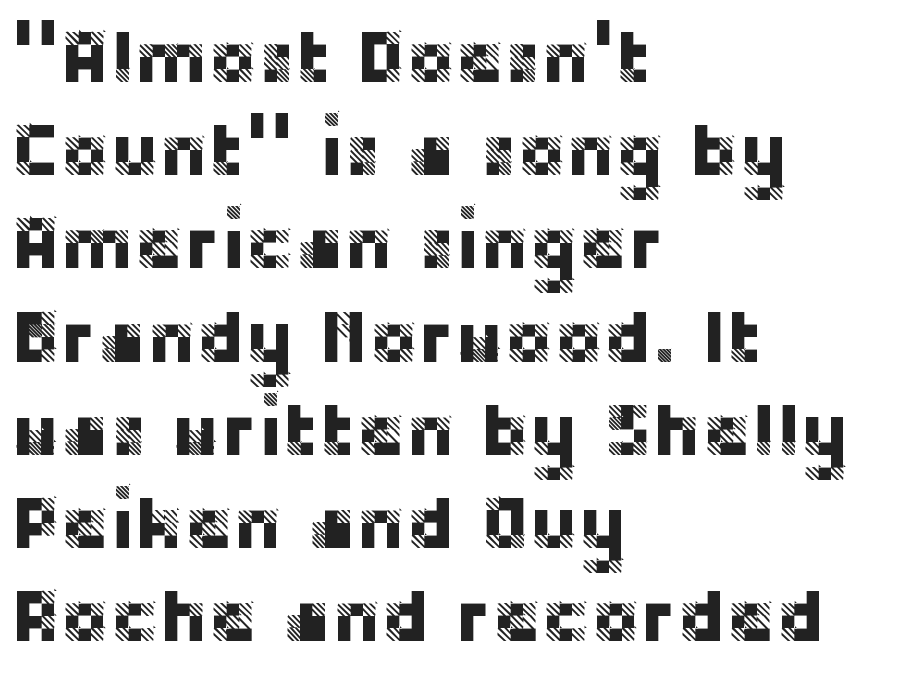
A typesetter would call this proportional, since set widths differ per character. The letters stand upright; this is a roman face. The zone under the glyphs is completely vacant. Classification — sans serif.
